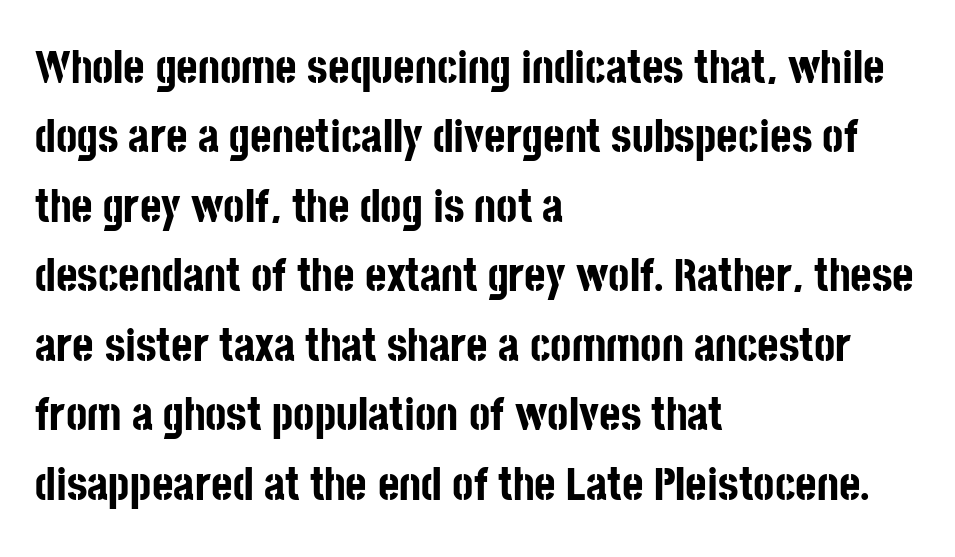
Q: Is the text bold? A: Yes.
Q: Is the text italic (slanted)? A: No, it is upright.
Q: Is the typeface a serif or a sans-serif typeface? A: Sans-serif.
Q: Is the text underlined? A: No.
Q: How is the paragraph aligned? A: Left-aligned.
Q: Is the spacing between letters normal or unusually wide? A: Normal.
Q: Is the spacing between lines tight, normal or loose? A: Normal.
Q: Width (condensed, normal, or wide)? A: Condensed.
Q: Stroke contrast? A: Low.
Q: x-height? A: Large.
Q: Monospaced? A: No.
